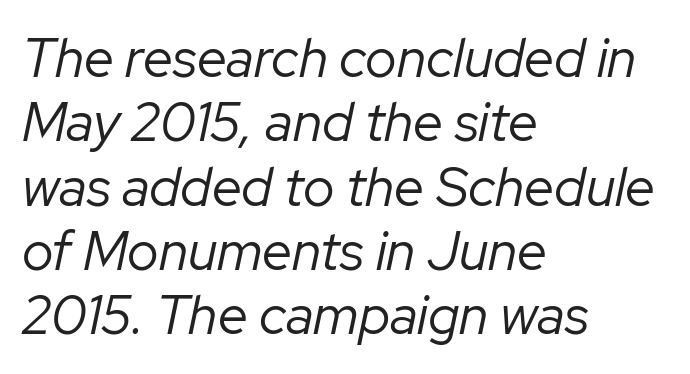
{"italic": "yes", "lean": "right", "slant_degrees": 12, "bold": "no", "weight": "regular", "width": "normal", "stroke_contrast": "low", "x_height": "medium", "monospaced": "no", "underline": "no", "align": "left", "line_spacing_ratio": 1.19, "letter_spacing": "normal", "letter_spacing_em": 0.0, "glyph_px": 54}
